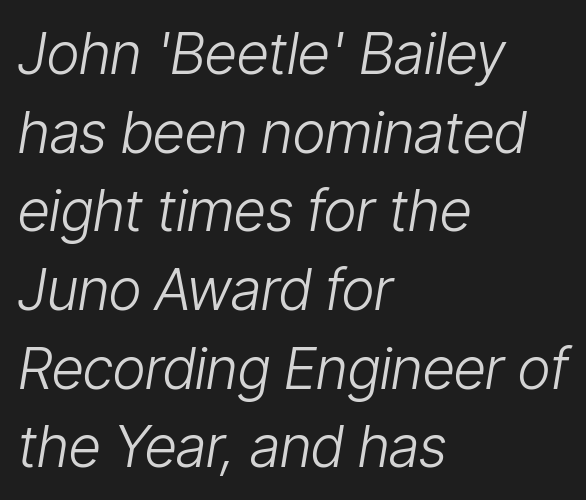
{"italic": "yes", "lean": "right", "slant_degrees": 9, "bold": "no", "weight": "light", "width": "condensed", "stroke_contrast": "low", "x_height": "medium", "monospaced": "no", "underline": "no", "align": "left", "line_spacing": "normal", "line_spacing_ratio": 1.38, "letter_spacing": "normal", "letter_spacing_em": 0.0, "glyph_px": 57}
